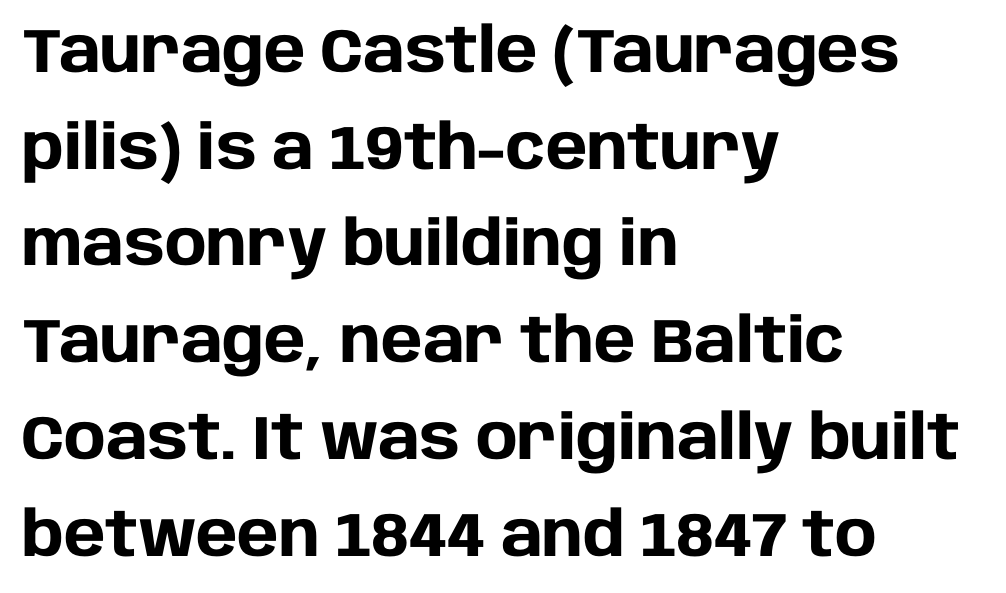
Q: Is the text bold? A: Yes.
Q: Is the text italic (slanted)? A: No, it is upright.
Q: Is the typeface a serif or a sans-serif typeface? A: Sans-serif.
Q: Is the text underlined? A: No.
Q: How is the paragraph aligned? A: Left-aligned.
Q: Is the spacing between letters normal or unusually wide? A: Normal.
Q: Is the spacing between lines tight, normal or loose? A: Normal.
Q: Width (condensed, normal, or wide)? A: Normal.
Q: Stroke contrast? A: Low.
Q: x-height? A: Large.
Q: Monospaced? A: No.
